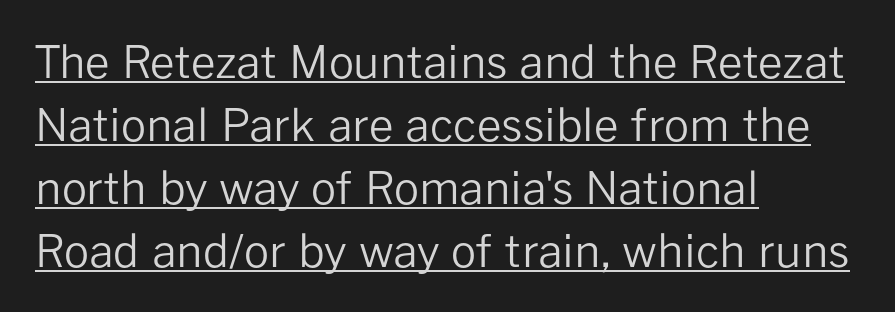
Q: Is the text bold? A: No.
Q: Is the text italic (slanted)? A: No, it is upright.
Q: Is the typeface a serif or a sans-serif typeface? A: Sans-serif.
Q: Is the text underlined? A: Yes.
Q: How is the paragraph aligned? A: Left-aligned.
Q: Is the spacing between letters normal or unusually wide? A: Normal.
Q: Is the spacing between lines tight, normal or loose? A: Normal.
Q: Width (condensed, normal, or wide)? A: Normal.
Q: Stroke contrast? A: Low.
Q: x-height? A: Medium.
Q: Monospaced? A: No.
